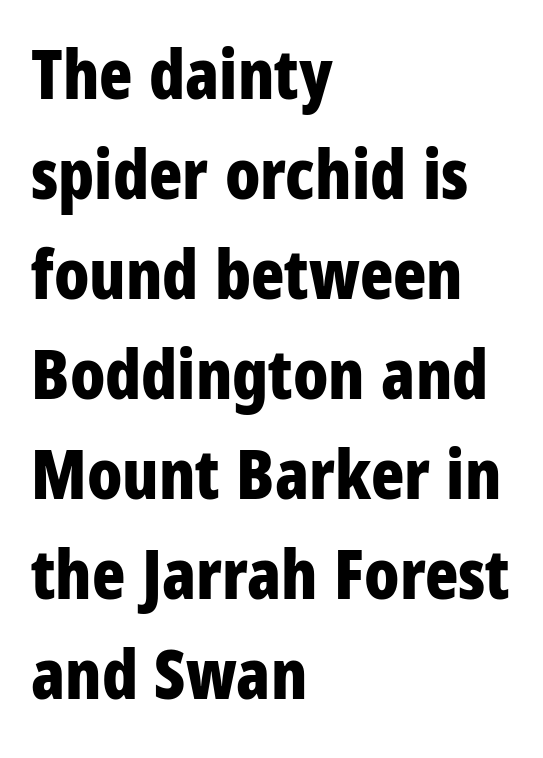
Interline gaps are of average width in this sample. The glyphs are unaccompanied by any horizontal stroke below them. Italic: no, the glyphs are upright roman. The face used here is proportionally spaced, like ordinary book or web type.
